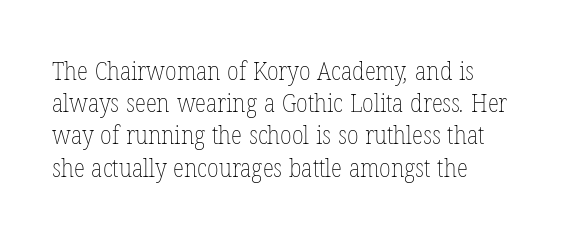
Nobody touched the tracking dial on this one. Stems here are at most as thick as an everyday book face. Clear beneath every line of the passage.
